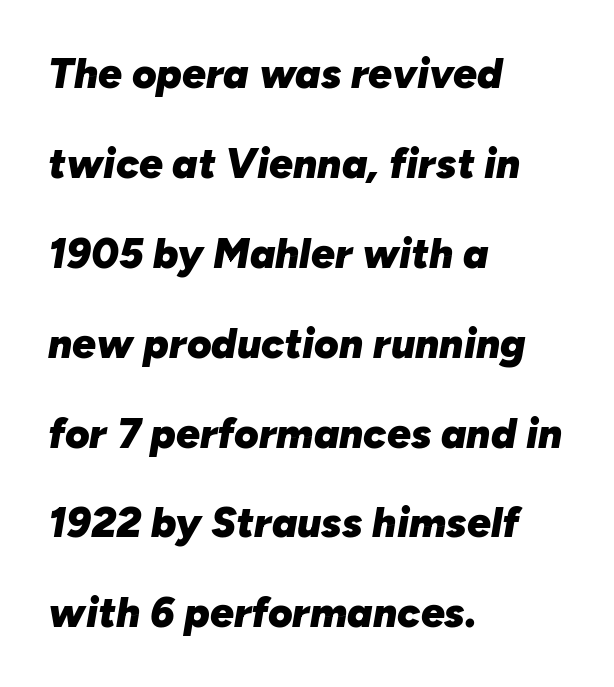
The image shows 42 px heavy type, italic (leaning right); set left-aligned, loose line spacing (2.14x), normal letter spacing, not underlined; low stroke contrast and a medium x-height.
